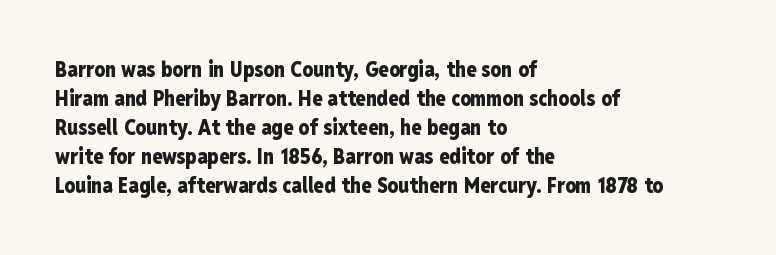
{"italic": "no", "bold": "yes", "underline": "no", "align": "left", "line_spacing": "normal", "line_spacing_ratio": 1.38, "letter_spacing": "normal", "letter_spacing_em": 0.0, "glyph_px": 21}
